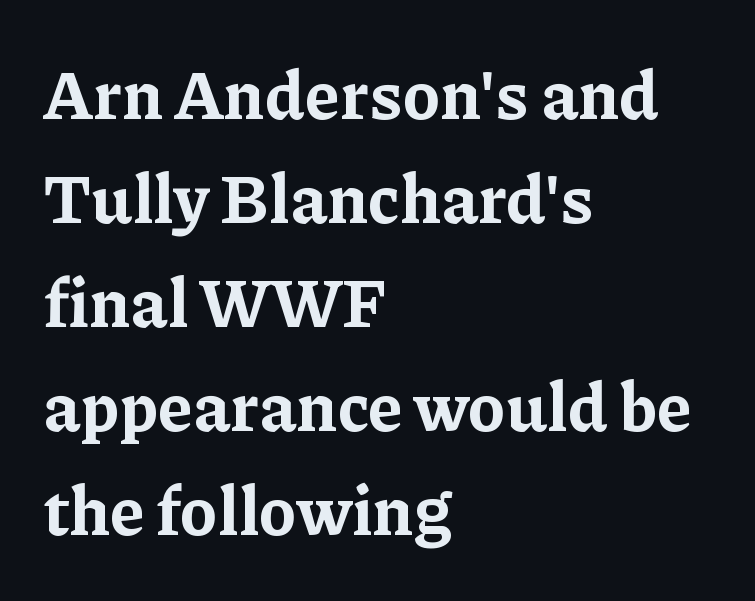
{"serif": "yes", "italic": "no", "bold": "yes", "weight": "bold", "width": "normal", "stroke_contrast": "low", "x_height": "medium", "monospaced": "no", "underline": "no", "align": "left", "line_spacing": "normal", "line_spacing_ratio": 1.53, "letter_spacing": "normal", "letter_spacing_em": 0.0, "glyph_px": 68}
